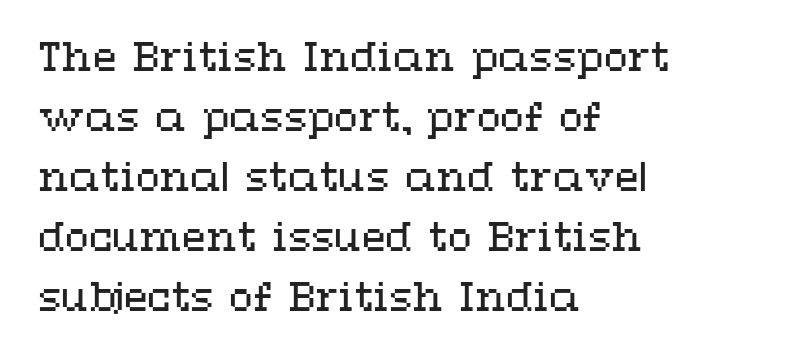
Rule under the text: the space is simply empty. This sample uses an upright cut, with every glyph sitting square on the baseline. One glance says typical: line gaps are just what's usual. Glyph-to-glyph distance matches everyday printed text. If you drew a ruler down the left edge, every line would touch it.
